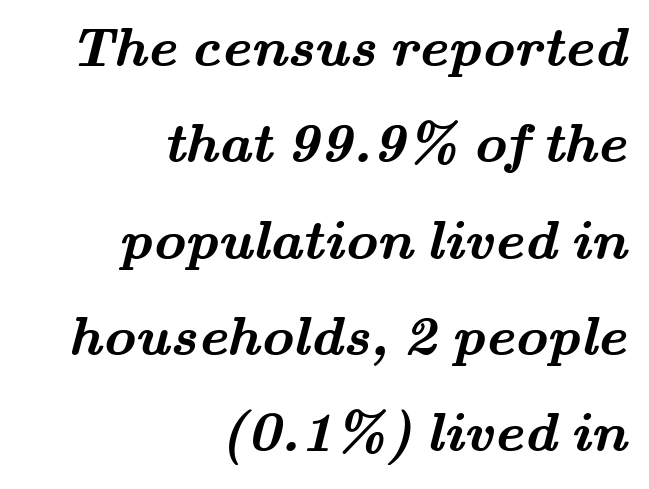
Q: Is the text bold? A: Yes.
Q: Is the typeface a serif or a sans-serif typeface? A: Serif.
Q: Is the text underlined? A: No.
Q: How is the paragraph aligned? A: Right-aligned.
Q: Is the spacing between letters normal or unusually wide? A: Normal.
Q: Width (condensed, normal, or wide)? A: Wide.
Q: Stroke contrast? A: Medium.
Q: x-height? A: Small.
Q: Monospaced? A: No.
